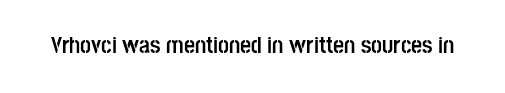
The image shows 24 px bold type, upright; set normal letter spacing, not underlined.
